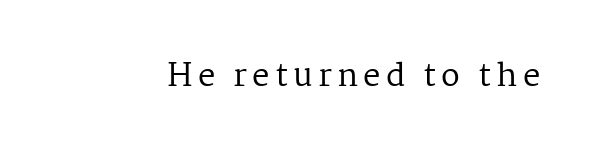
The image shows 31 px regular-weight serif type, upright; set not underlined; medium stroke contrast and a medium x-height.
